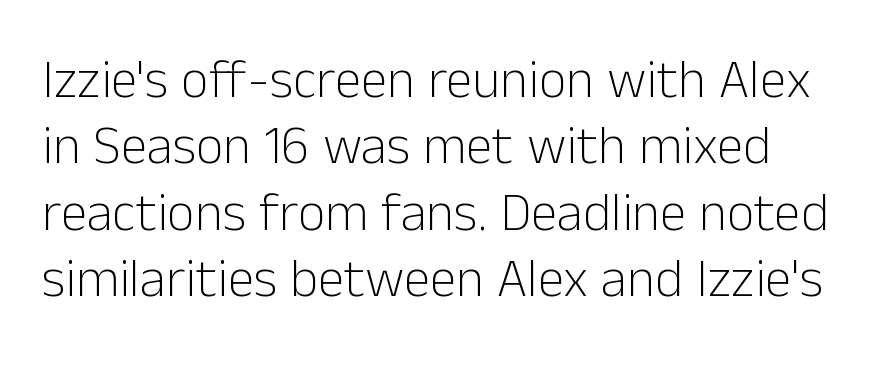
The image shows 54 px light sans-serif type, upright; set line spacing 1.23x, normal letter spacing, not underlined; low stroke contrast and a medium x-height.
